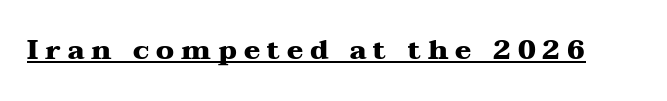
{"italic": "no", "bold": "yes", "underline": "yes", "letter_spacing": "wide", "letter_spacing_em": 0.26, "glyph_px": 27}
